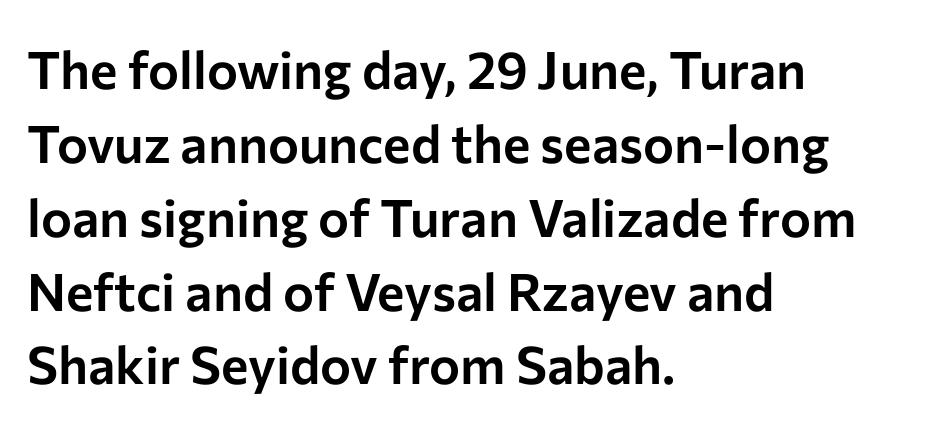
Q: Is the text italic (slanted)? A: No, it is upright.
Q: Is the typeface a serif or a sans-serif typeface? A: Sans-serif.
Q: Is the text underlined? A: No.
Q: How is the paragraph aligned? A: Left-aligned.
Q: Is the spacing between letters normal or unusually wide? A: Normal.
Q: Is the spacing between lines tight, normal or loose? A: Normal.
Q: Width (condensed, normal, or wide)? A: Normal.
Q: Stroke contrast? A: Low.
Q: x-height? A: Medium.
Q: Monospaced? A: No.
